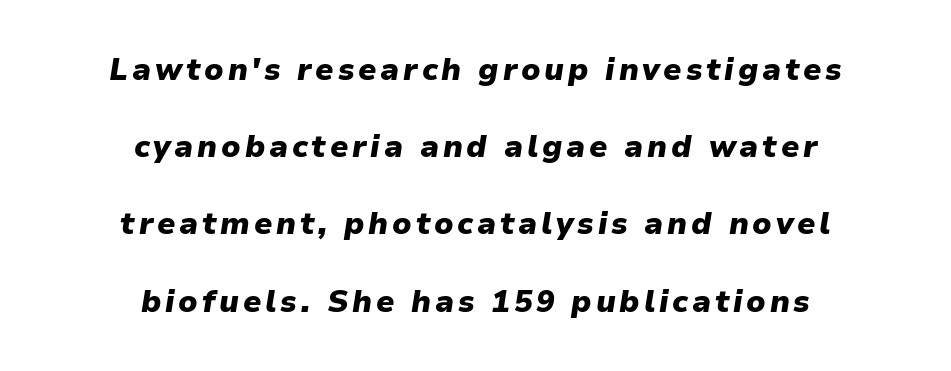
The image shows 31 px heavy type, italic (leaning right); set centered, loose line spacing (2.49x), not underlined; low stroke contrast and a medium x-height.
